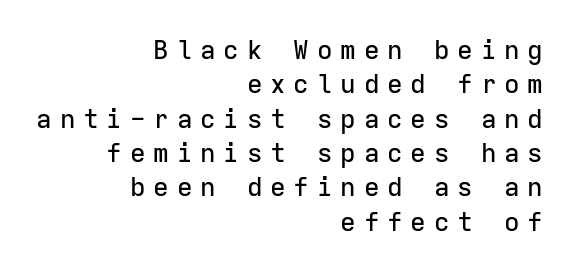
{"italic": "no", "underline": "no", "align": "right", "line_spacing": "normal", "line_spacing_ratio": 1.32, "letter_spacing": "wide", "letter_spacing_em": 0.3, "glyph_px": 26}
